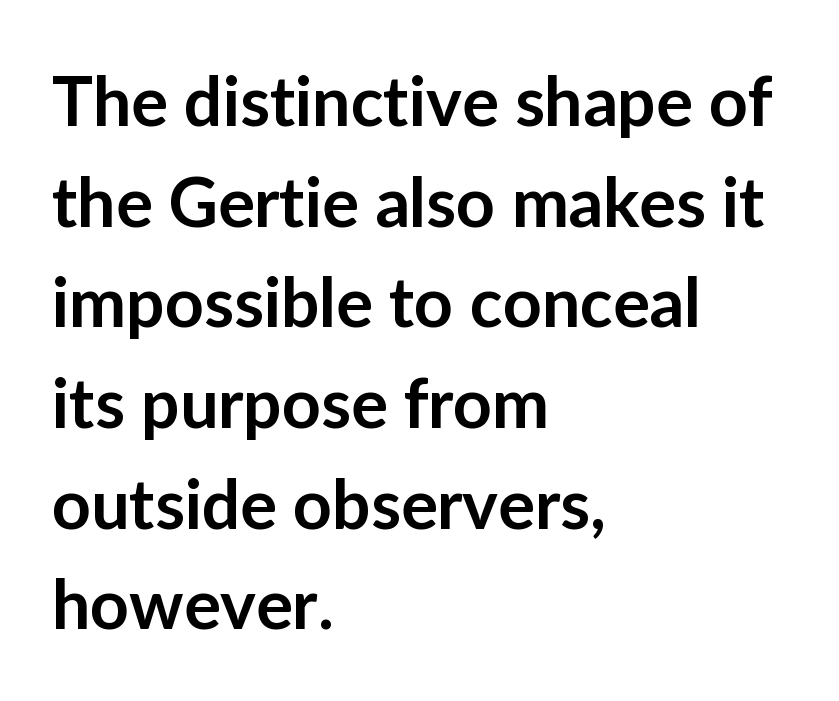
{"serif": "no", "italic": "no", "bold": "semi", "weight": "semibold", "width": "normal", "stroke_contrast": "low", "x_height": "medium", "monospaced": "no", "underline": "no", "align": "left", "line_spacing": "normal", "line_spacing_ratio": 1.48, "letter_spacing": "normal", "letter_spacing_em": 0.0, "glyph_px": 68}
